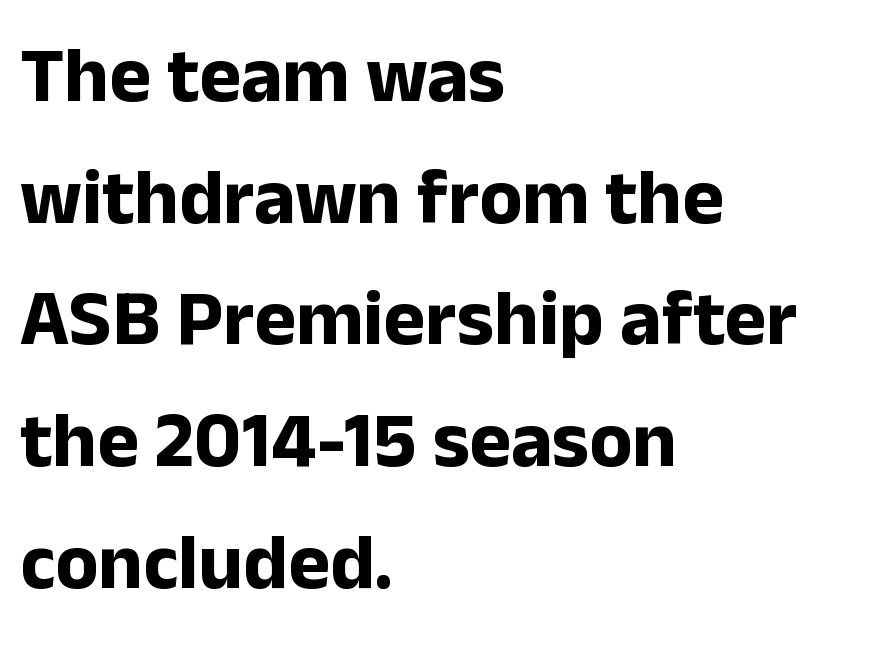
{"serif": "no", "italic": "no", "bold": "yes", "weight": "bold", "width": "normal", "stroke_contrast": "low", "x_height": "medium", "monospaced": "no", "underline": "no", "align": "left", "line_spacing": "normal", "line_spacing_ratio": 1.54, "letter_spacing": "normal", "letter_spacing_em": 0.0, "glyph_px": 79}
